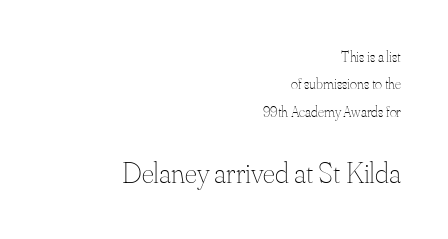
Q: Is the text bold? A: No.
Q: Is the text italic (slanted)? A: No, it is upright.
Q: Is the text underlined? A: No.
Q: How is the paragraph aligned? A: Right-aligned.
Q: Is the spacing between letters normal or unusually wide? A: Normal.
Q: Which block of text is set in a larger size, the first (top) or the second (bottom)? A: The second (bottom) one.
Q: Width (condensed, normal, or wide)? A: Normal.
Q: Stroke contrast? A: Medium.
Q: x-height? A: Small.
Q: Monospaced? A: No.
